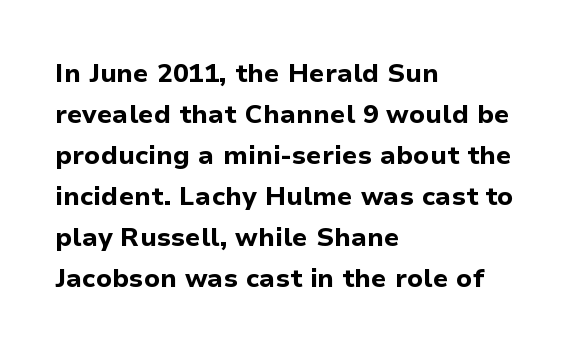
Standard letterfit; no display-style spreading of the glyphs. Compared with typical paragraphs, the rows here are spaced about the same. A bare baseline throughout the passage. Every stem runs plumb, perpendicular to the baseline. The typesetter chose a ragged-right arrangement here. The font is running at its bold setting.
